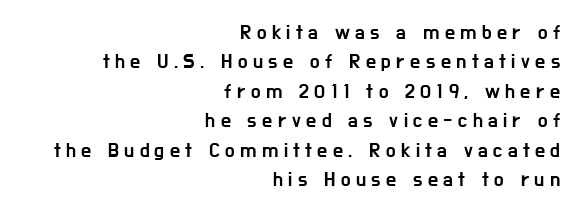
The image shows 20 px text type, upright; set right-aligned, normal line spacing (1.47x), unusually wide letter spacing (+0.27 em), not underlined.
